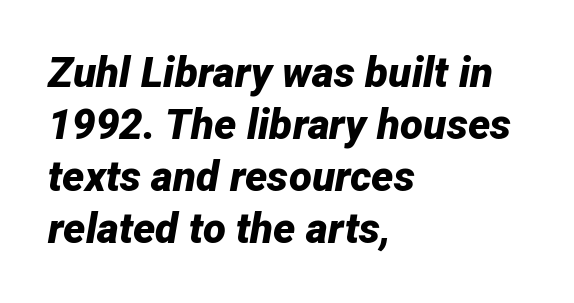
{"italic": "yes", "lean": "right", "slant_degrees": 12, "bold": "yes", "weight": "bold", "width": "normal", "stroke_contrast": "low", "x_height": "medium", "monospaced": "no", "underline": "no", "align": "left", "line_spacing_ratio": 1.24, "letter_spacing": "normal", "letter_spacing_em": 0.0, "glyph_px": 42}
